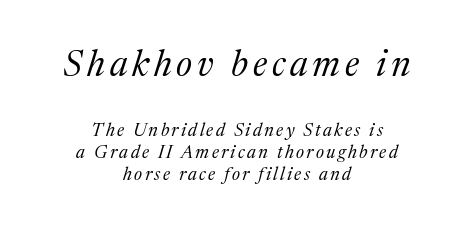
Q: Is the text bold? A: No.
Q: Is the text italic (slanted)? A: Yes, it leans right by about 17 degrees.
Q: Is the typeface a serif or a sans-serif typeface? A: Serif.
Q: Is the text underlined? A: No.
Q: How is the paragraph aligned? A: Centered.
Q: Which block of text is set in a larger size, the first (top) or the second (bottom)? A: The first (top) one.
Q: Width (condensed, normal, or wide)? A: Normal.
Q: Stroke contrast? A: Medium.
Q: x-height? A: Medium.
Q: Monospaced? A: No.
